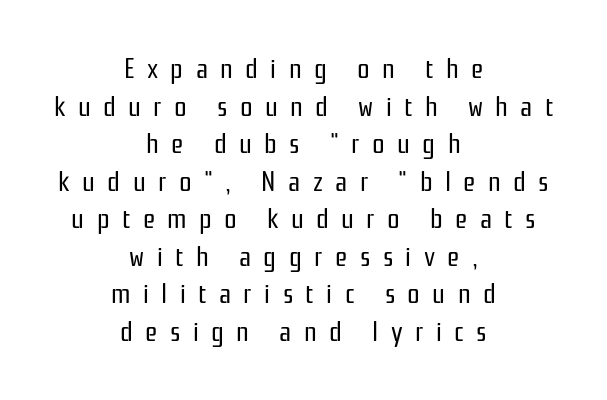
The image shows 28 px regular-weight, condensed sans-serif type, upright; set centered, normal line spacing (1.34x), unusually wide letter spacing (+0.44 em), not underlined; low stroke contrast and a medium x-height.
